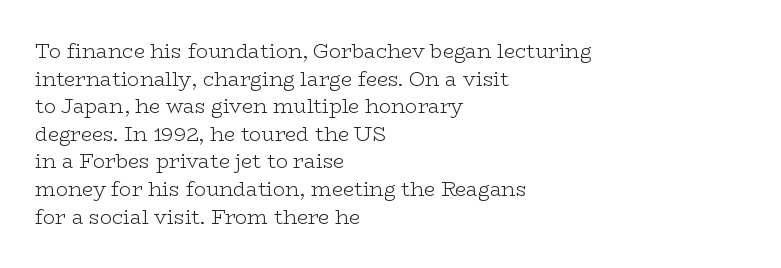
{"italic": "no", "bold": "no", "underline": "no", "align": "left", "line_spacing": "normal", "line_spacing_ratio": 1.38, "letter_spacing": "normal", "letter_spacing_em": 0.0, "glyph_px": 20}
